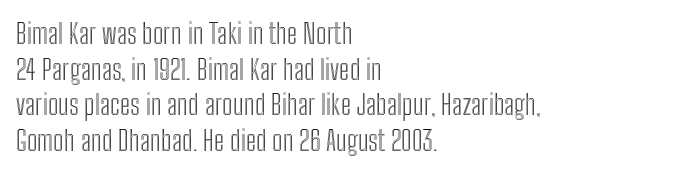
{"italic": "no", "width": "condensed", "x_height": "medium", "monospaced": "no", "underline": "no", "align": "left", "line_spacing": "normal", "line_spacing_ratio": 1.27, "letter_spacing": "normal", "letter_spacing_em": 0.0, "glyph_px": 28}
